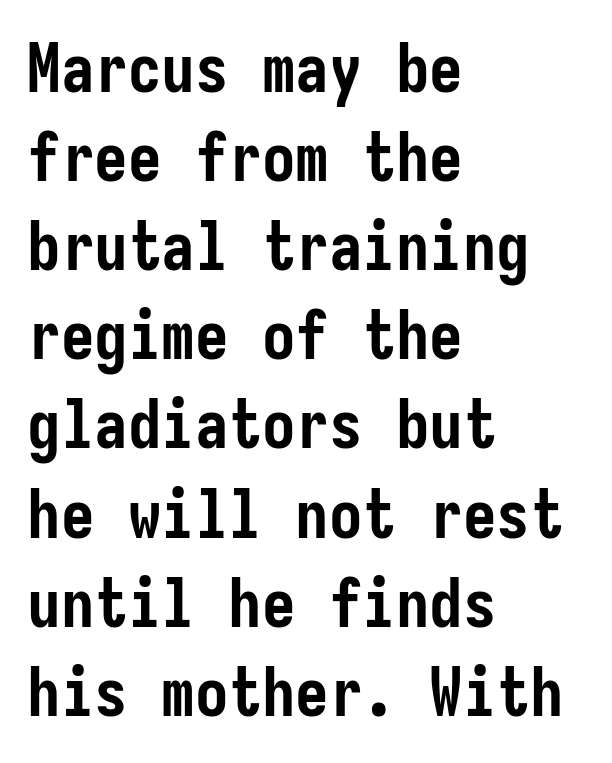
{"serif": "no", "italic": "no", "bold": "yes", "weight": "semibold", "width": "condensed", "stroke_contrast": "low", "x_height": "medium", "underline": "no", "align": "left", "line_spacing": "normal", "line_spacing_ratio": 1.33, "letter_spacing": "normal", "letter_spacing_em": 0.0, "glyph_px": 67}
